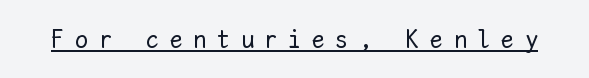
Q: Is the text bold? A: No.
Q: Is the text italic (slanted)? A: No, it is upright.
Q: Is the text underlined? A: Yes.
Q: Is the spacing between letters normal or unusually wide? A: Unusually wide.
